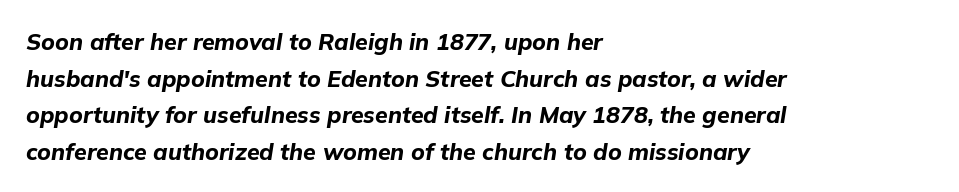
Q: Is the text bold? A: Yes.
Q: Is the text italic (slanted)? A: Yes, it leans right by about 9 degrees.
Q: Is the text underlined? A: No.
Q: How is the paragraph aligned? A: Left-aligned.
Q: Is the spacing between letters normal or unusually wide? A: Normal.
Q: Is the spacing between lines tight, normal or loose? A: Normal.
